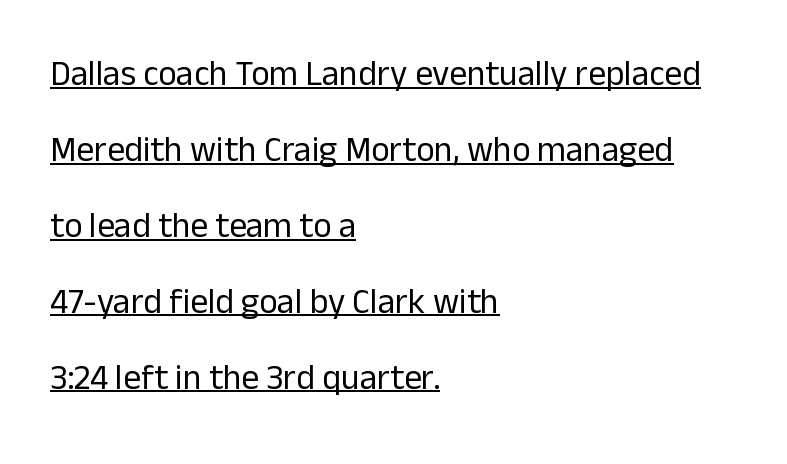
The image shows 35 px regular-weight sans-serif type, upright; set left-aligned, loose line spacing (2.17x), normal letter spacing, underlined; low stroke contrast and a medium x-height.
